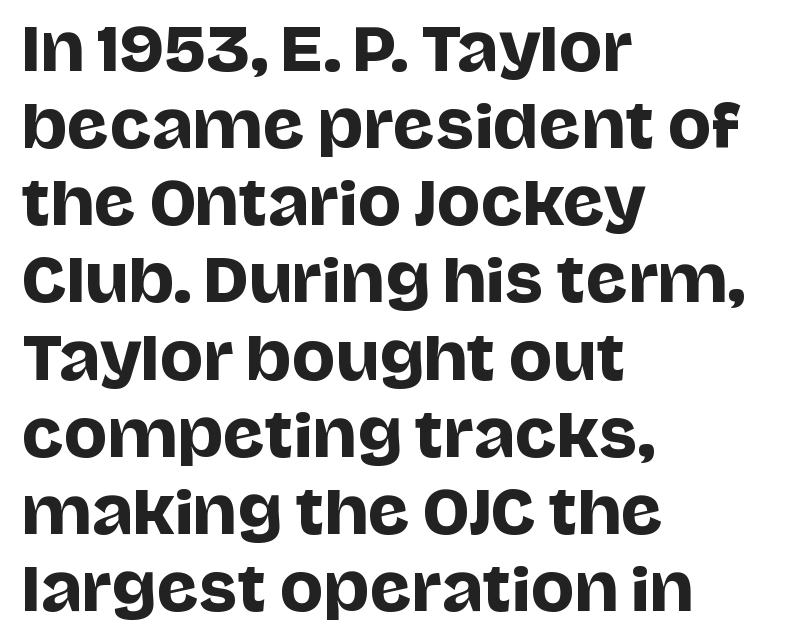
{"serif": "no", "italic": "no", "width": "normal", "stroke_contrast": "low", "x_height": "large", "monospaced": "no", "underline": "no", "align": "left", "line_spacing": "normal", "line_spacing_ratio": 1.33, "letter_spacing": "normal", "letter_spacing_em": 0.0, "glyph_px": 58}
